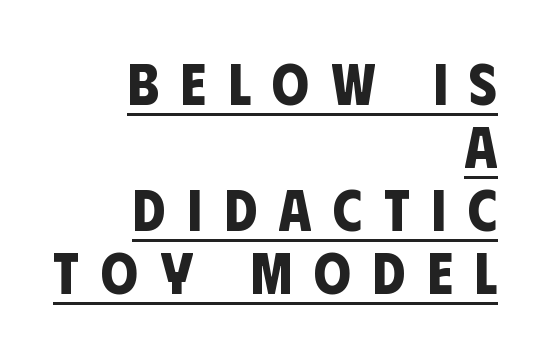
{"serif": "no", "bold": "yes", "weight": "bold", "width": "condensed", "stroke_contrast": "low", "x_height": "large", "monospaced": "no", "underline": "yes", "align": "right", "line_spacing": "tight", "line_spacing_ratio": 1.07, "letter_spacing": "wide", "letter_spacing_em": 0.37, "glyph_px": 59}
